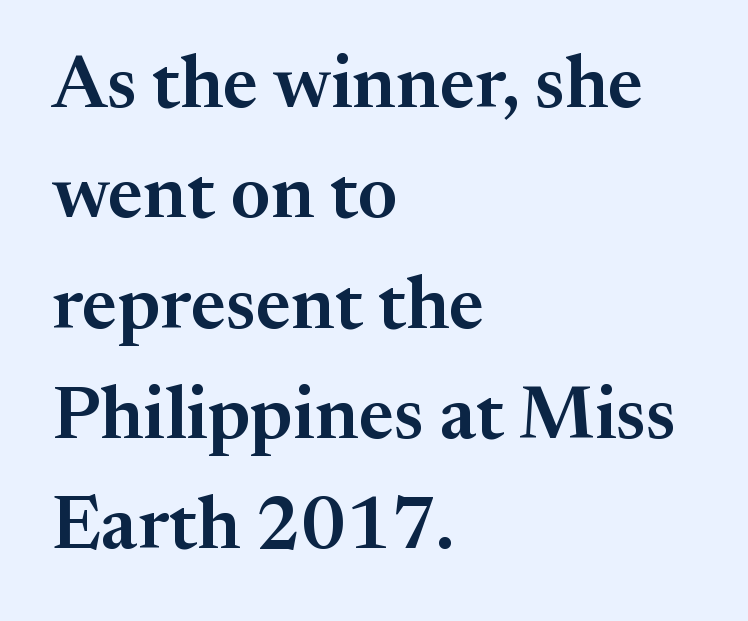
The passage shown is typeset with a serif family. Honestly, the letter spacing is just normal — you wouldn't notice it. Proportional: the letters do not fall into vertical columns. Decoration check: the copy has no underline. Layout note: lines flush left.
